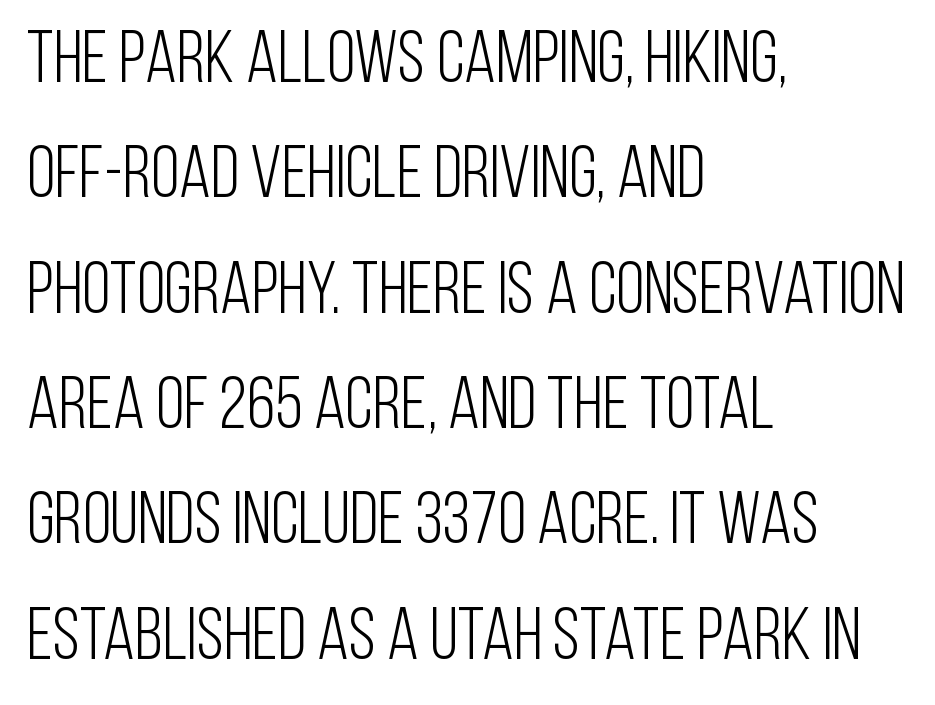
{"serif": "no", "italic": "no", "bold": "no", "weight": "light", "width": "condensed", "stroke_contrast": "low", "x_height": "large", "monospaced": "no", "underline": "no", "align": "left", "line_spacing": "normal", "line_spacing_ratio": 1.58, "letter_spacing": "normal", "letter_spacing_em": 0.0, "glyph_px": 73}
